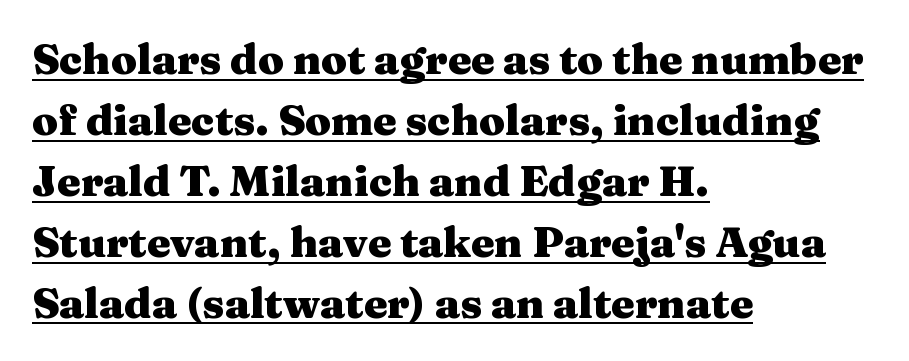
{"serif": "yes", "italic": "no", "bold": "yes", "weight": "heavy", "width": "wide", "stroke_contrast": "medium", "x_height": "medium", "monospaced": "no", "underline": "yes", "align": "left", "line_spacing": "normal", "line_spacing_ratio": 1.45, "letter_spacing": "normal", "letter_spacing_em": 0.0, "glyph_px": 42}
